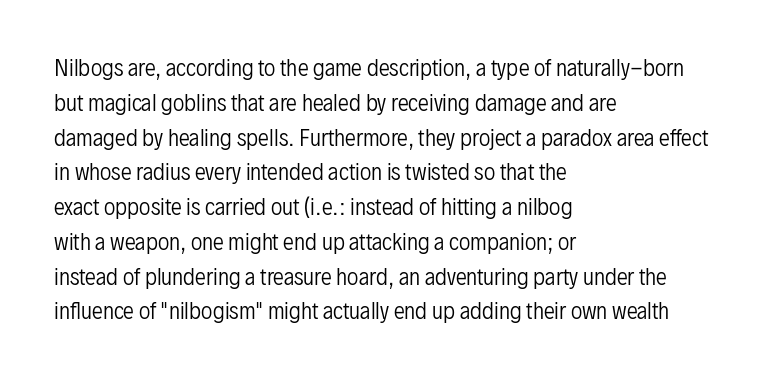
{"italic": "no", "bold": "no", "underline": "no", "align": "left", "line_spacing": "normal", "line_spacing_ratio": 1.58, "letter_spacing": "normal", "letter_spacing_em": 0.0, "glyph_px": 22}
